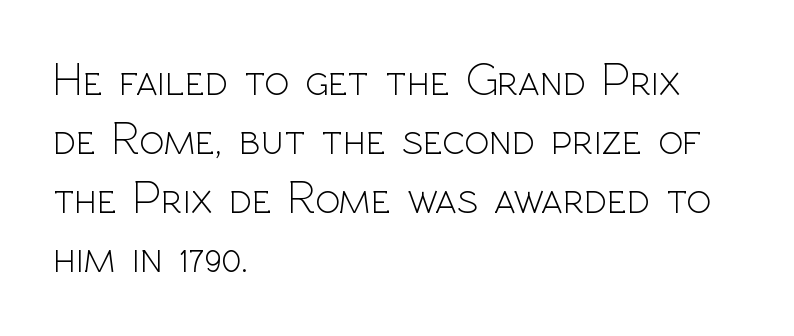
Bare-footed words on every line. Compared with a centered layout, this one pins lines to the left instead. Typographically, this falls in the sans-serif category. The vertical gap from one line to the next is medium. It's the straight-up-and-down kind of type.
